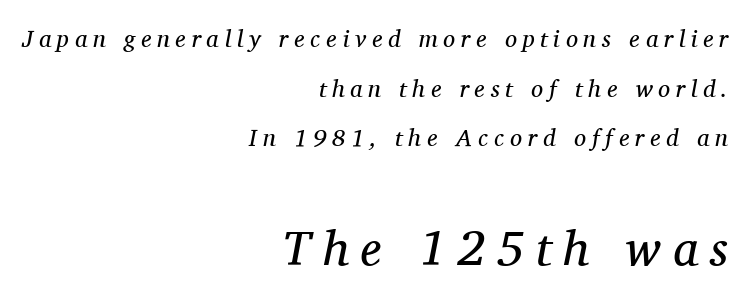
Q: Is the text bold? A: No.
Q: Is the text italic (slanted)? A: Yes, it leans right by about 11 degrees.
Q: Is the typeface a serif or a sans-serif typeface? A: Serif.
Q: Is the text underlined? A: No.
Q: How is the paragraph aligned? A: Right-aligned.
Q: Is the spacing between letters normal or unusually wide? A: Unusually wide.
Q: Is the spacing between lines tight, normal or loose? A: Loose.
Q: Which block of text is set in a larger size, the first (top) or the second (bottom)? A: The second (bottom) one.
Q: Width (condensed, normal, or wide)? A: Normal.
Q: Stroke contrast? A: Medium.
Q: x-height? A: Medium.
Q: Monospaced? A: No.
